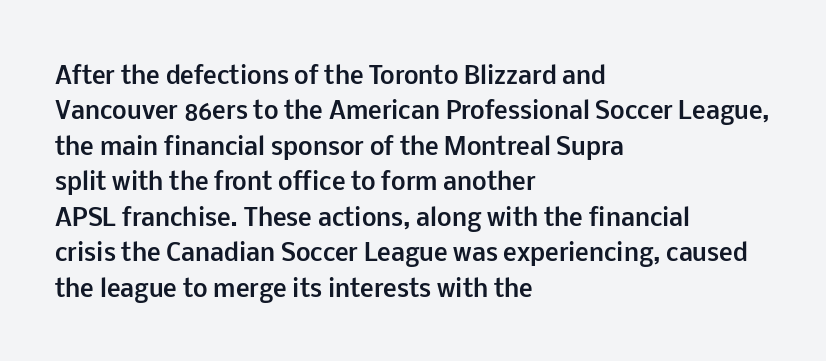
The image shows 23 px bold type, upright; set left-aligned, normal line spacing (1.54x), normal letter spacing, not underlined.
